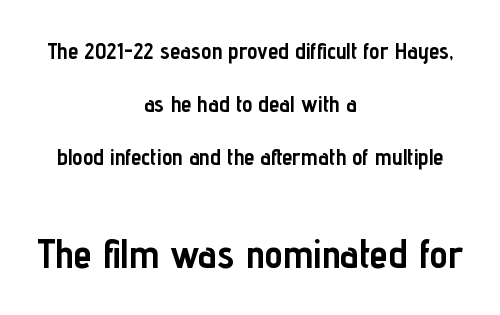
Q: Is the text bold? A: Yes.
Q: Is the text italic (slanted)? A: No, it is upright.
Q: Is the typeface a serif or a sans-serif typeface? A: Sans-serif.
Q: Is the text underlined? A: No.
Q: How is the paragraph aligned? A: Centered.
Q: Is the spacing between letters normal or unusually wide? A: Normal.
Q: Is the spacing between lines tight, normal or loose? A: Loose.
Q: Which block of text is set in a larger size, the first (top) or the second (bottom)? A: The second (bottom) one.
Q: Width (condensed, normal, or wide)? A: Condensed.
Q: Stroke contrast? A: Low.
Q: x-height? A: Medium.
Q: Monospaced? A: No.
